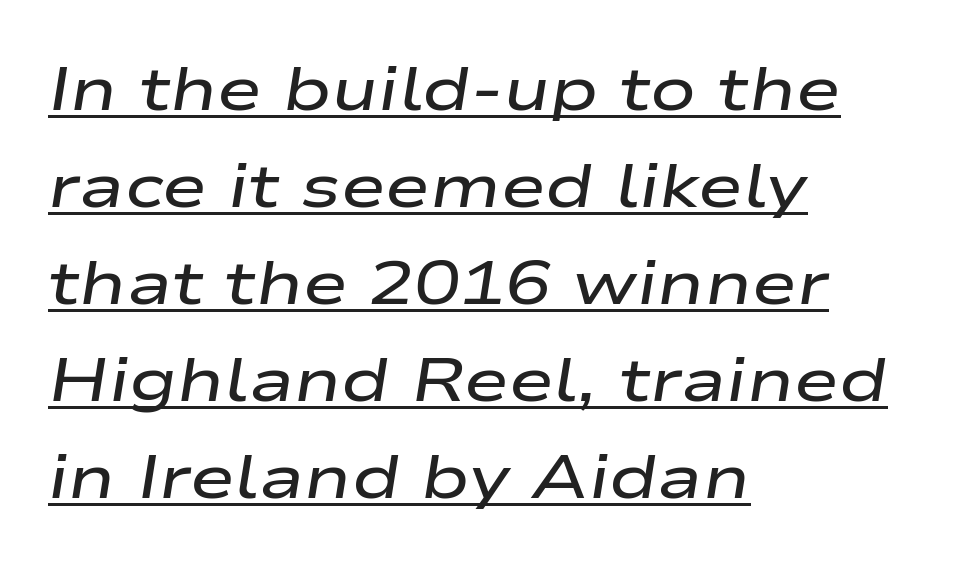
Q: Is the text bold? A: Semi-bold.
Q: Is the text italic (slanted)? A: Yes, it leans right by about 9 degrees.
Q: Is the text underlined? A: Yes.
Q: How is the paragraph aligned? A: Left-aligned.
Q: Is the spacing between letters normal or unusually wide? A: Normal.
Q: Is the spacing between lines tight, normal or loose? A: Normal.
Q: Width (condensed, normal, or wide)? A: Wide.
Q: Stroke contrast? A: Low.
Q: x-height? A: Medium.
Q: Monospaced? A: No.
